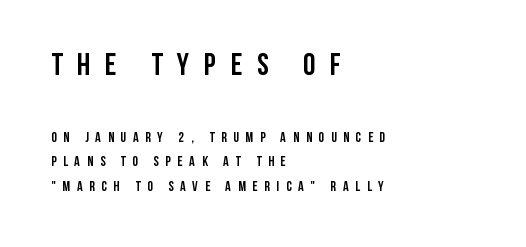
Honestly, the letter spacing is so wide it's the main thing you notice. The more generous point size was reserved for the upper chunk. Typographic density is high because the face is bold. Grotesque or geometric, the face here clearly has no serifs. The specimen omits any rule beneath the text block's lines. The letters stand straight up with perfectly vertical stems.
